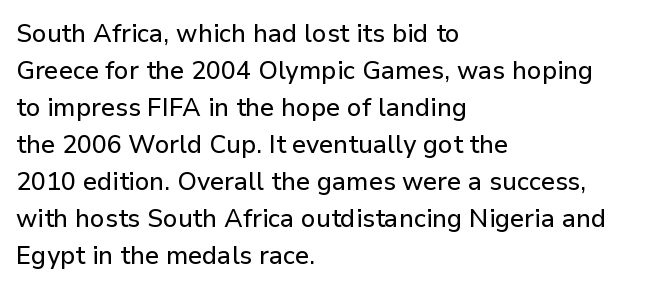
The image shows 25 px text type, upright; set left-aligned, normal line spacing (1.48x), normal letter spacing, not underlined.
